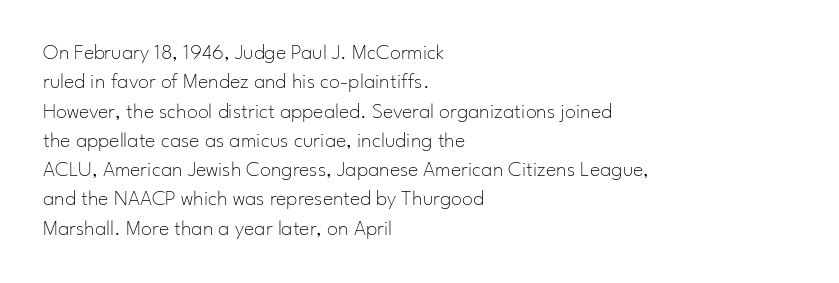
Q: Is the text bold? A: No.
Q: Is the text italic (slanted)? A: No, it is upright.
Q: Is the text underlined? A: No.
Q: How is the paragraph aligned? A: Left-aligned.
Q: Is the spacing between letters normal or unusually wide? A: Normal.
Q: Is the spacing between lines tight, normal or loose? A: Normal.
